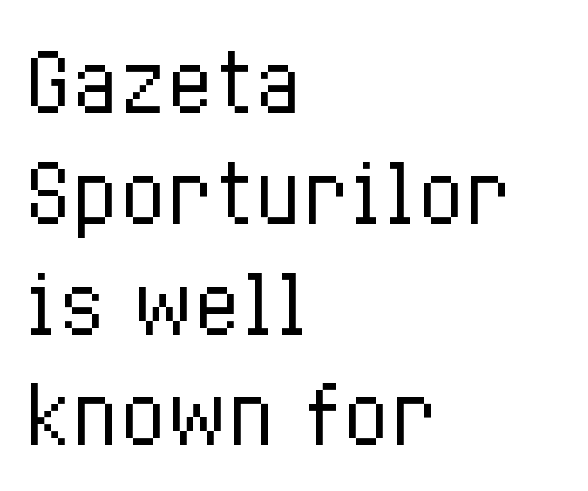
Q: Is the text bold? A: No.
Q: Is the text italic (slanted)? A: No, it is upright.
Q: Is the text underlined? A: No.
Q: How is the paragraph aligned? A: Left-aligned.
Q: Is the spacing between letters normal or unusually wide? A: Normal.
Q: Is the spacing between lines tight, normal or loose? A: Normal.
Q: Width (condensed, normal, or wide)? A: Condensed.
Q: Stroke contrast? A: Low.
Q: x-height? A: Medium.
Q: Monospaced? A: No.
